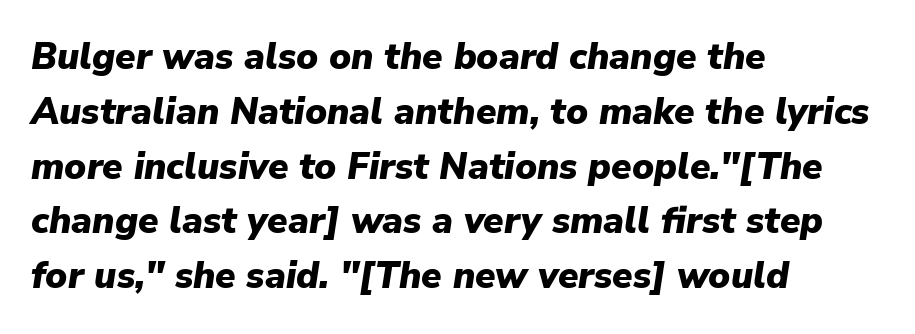
Q: Is the text bold? A: Yes.
Q: Is the text italic (slanted)? A: Yes, it leans right by about 9 degrees.
Q: Is the text underlined? A: No.
Q: How is the paragraph aligned? A: Left-aligned.
Q: Is the spacing between letters normal or unusually wide? A: Normal.
Q: Is the spacing between lines tight, normal or loose? A: Normal.
Q: Width (condensed, normal, or wide)? A: Normal.
Q: Stroke contrast? A: Low.
Q: x-height? A: Medium.
Q: Monospaced? A: No.
